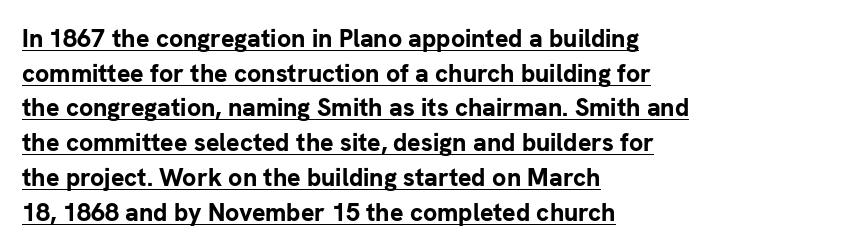
As a designer I'd log this as weight 700, bold. Looks like someone drew a line under every word here. The space between consecutive lines is moderate. Where is the straight margin? On the left. Honestly, the letter spacing is just normal — you wouldn't notice it. Does the lettering tilt? It doesn't — this is upright.
